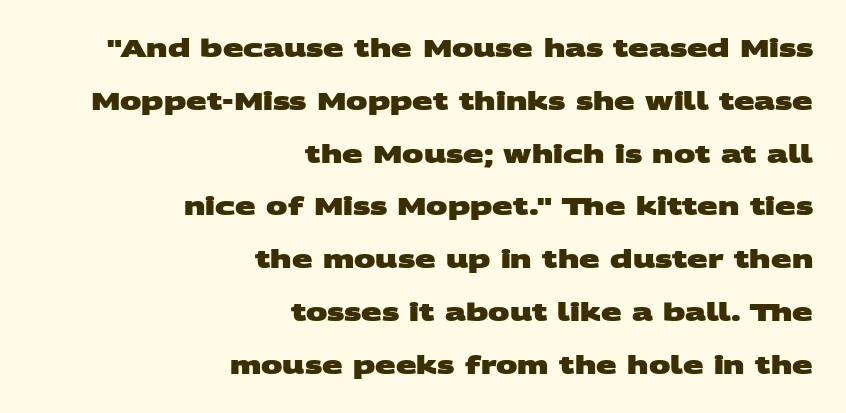
{"bold": "yes", "underline": "no", "align": "right", "line_spacing": "loose", "line_spacing_ratio": 2.2, "letter_spacing": "normal", "letter_spacing_em": 0.0, "glyph_px": 24}
